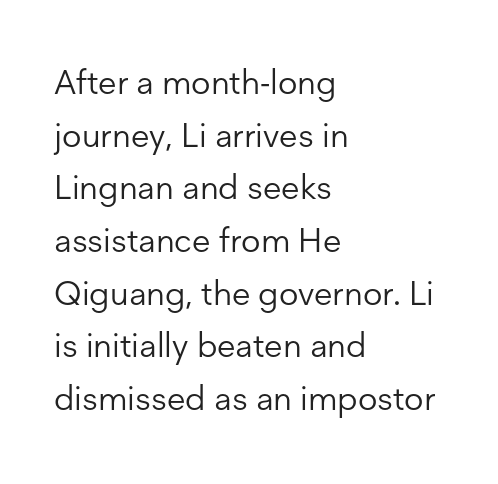
Q: Is the text bold? A: No.
Q: Is the text italic (slanted)? A: No, it is upright.
Q: Is the typeface a serif or a sans-serif typeface? A: Sans-serif.
Q: Is the text underlined? A: No.
Q: How is the paragraph aligned? A: Left-aligned.
Q: Is the spacing between letters normal or unusually wide? A: Normal.
Q: Is the spacing between lines tight, normal or loose? A: Normal.
Q: Width (condensed, normal, or wide)? A: Normal.
Q: Stroke contrast? A: Low.
Q: x-height? A: Medium.
Q: Monospaced? A: No.
